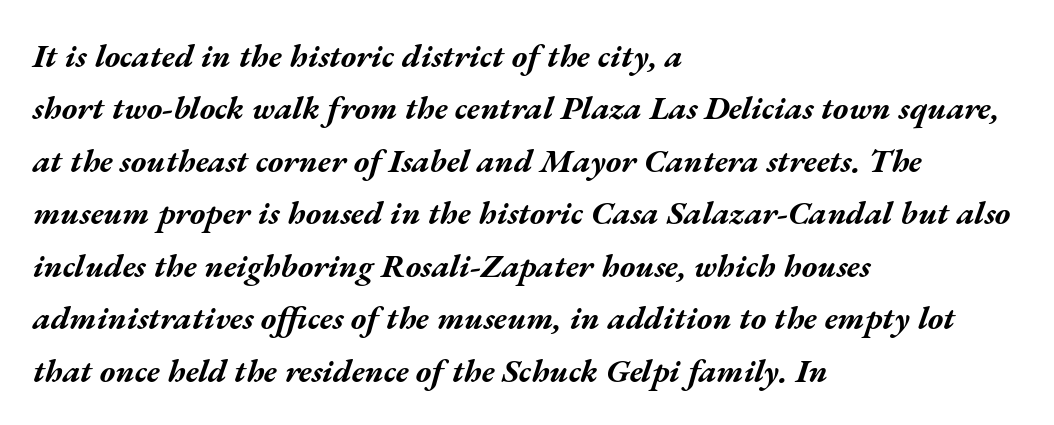
Q: Is the text bold? A: Yes.
Q: Is the text italic (slanted)? A: Yes, it leans right by about 17 degrees.
Q: Is the text underlined? A: No.
Q: How is the paragraph aligned? A: Left-aligned.
Q: Is the spacing between letters normal or unusually wide? A: Normal.
Q: Is the spacing between lines tight, normal or loose? A: Normal.
Q: Width (condensed, normal, or wide)? A: Wide.
Q: Stroke contrast? A: Medium.
Q: x-height? A: Medium.
Q: Monospaced? A: No.
